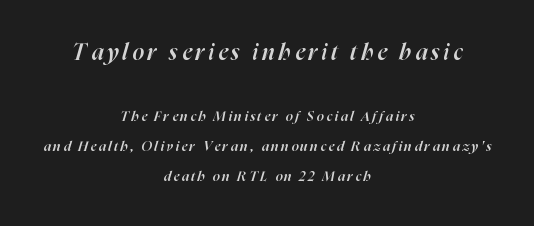
The image shows 23 px text type, italic (leaning right); set centered, loose line spacing (2.15x), not underlined; the first (top) block is 1.64x larger.
